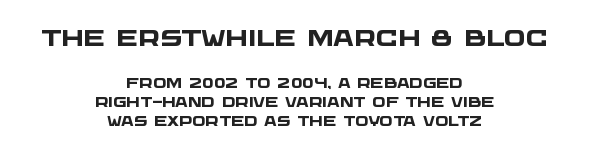
This layout puts the oversized block above and the modest block below. Typographic density is high because the face is bold. Each new line begins a customary step beneath the previous one. No word sits above an underline. Spacing between characters is what you'd get straight out of the box.
